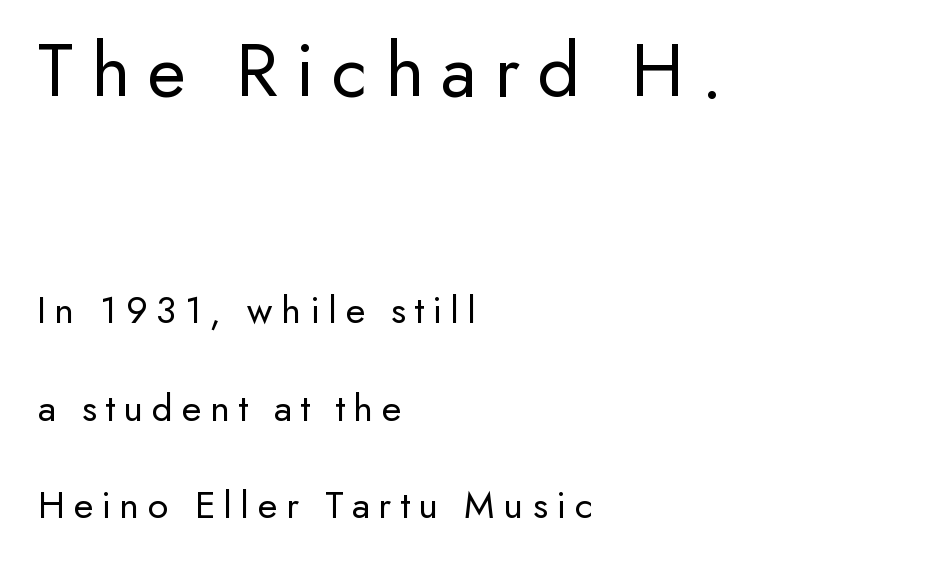
Is the lower block the larger one? No — the upper block carries the bigger type. Each row of text sits above clean, open space. The block of text is sparse from top to bottom, with ample space between rows. The designer went with a sans here, leaving each stem footless. Tall strokes in this sample are plumb rather than angled. The passage shown is not bold in any degree.
